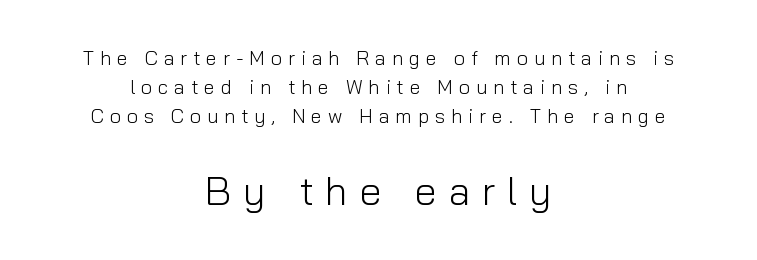
The font sits on the lighter half of the weight spectrum, regular included. Look at the tracking — it's clearly loosened, letters drifting apart. Summary of vertical rhythm: regular, with standard interline spacing. Layout note: lines centered. Rule under the text: the space is simply empty.
